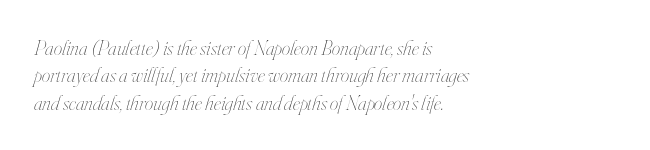
{"italic": "yes", "lean": "right", "slant_degrees": 16, "bold": "no", "underline": "no", "align": "left", "line_spacing": "normal", "line_spacing_ratio": 1.3, "letter_spacing": "normal", "letter_spacing_em": 0.0, "glyph_px": 21}
